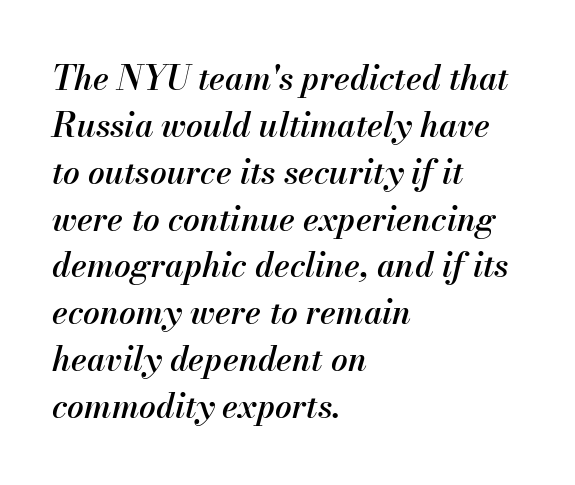
{"italic": "yes", "lean": "right", "slant_degrees": 13, "bold": "semi", "weight": "semibold", "width": "normal", "stroke_contrast": "medium", "x_height": "small", "monospaced": "no", "underline": "no", "align": "left", "line_spacing": "normal", "line_spacing_ratio": 1.42, "letter_spacing": "normal", "letter_spacing_em": 0.0, "glyph_px": 33}
